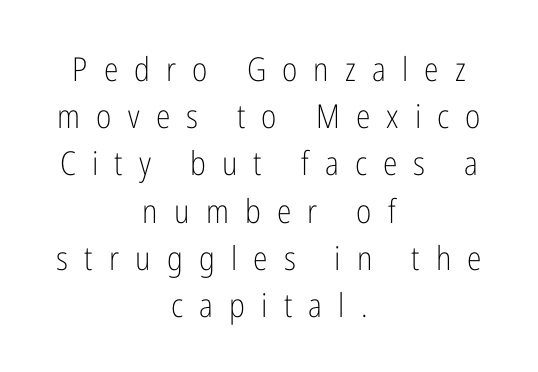
Neither beginnings nor endings align; midpoints do. Letter spacing: wide. Nope, no serifs anywhere on these letters. The cut favours lightness, reaching ordinary text weight at its darkest. Rule under the text: the space is simply empty. Tall strokes in this sample are plumb rather than angled.
